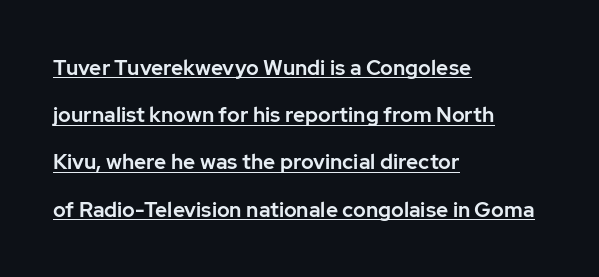
Q: Is the text italic (slanted)? A: No, it is upright.
Q: Is the text underlined? A: Yes.
Q: How is the paragraph aligned? A: Left-aligned.
Q: Is the spacing between letters normal or unusually wide? A: Normal.
Q: Is the spacing between lines tight, normal or loose? A: Loose.
